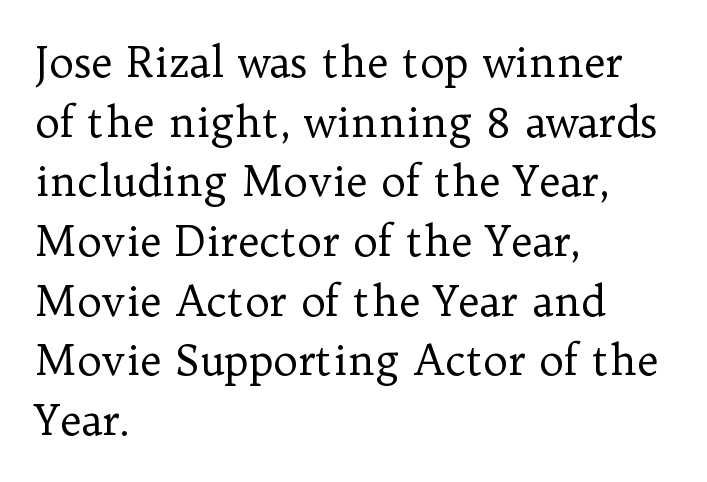
Typeset ragged right — the left edge is the straight one. Looks like regular typesetting: each glyph gets only the width it needs. Leading matches the norm, producing a regular column. Examine the stroke ends and you'll spot serifs. Unmarked baselines from the first word to the last.
